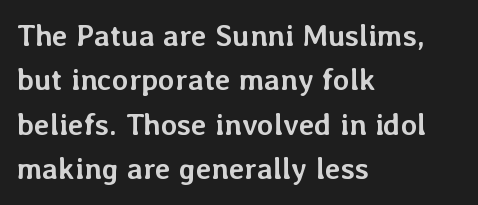
The passage shown is typed in a proportional face where columns would drift. Type without underlining. The compositor pushed each line to the left boundary. Does the lettering tilt? It doesn't — this is upright.
